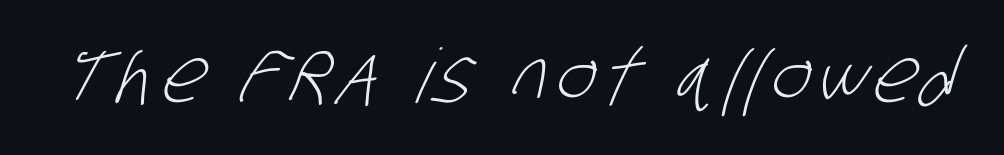
Q: Is the text bold? A: No.
Q: Is the typeface a serif or a sans-serif typeface? A: Sans-serif.
Q: Is the text underlined? A: No.
Q: Width (condensed, normal, or wide)? A: Condensed.
Q: Stroke contrast? A: Low.
Q: x-height? A: Large.
Q: Monospaced? A: No.
